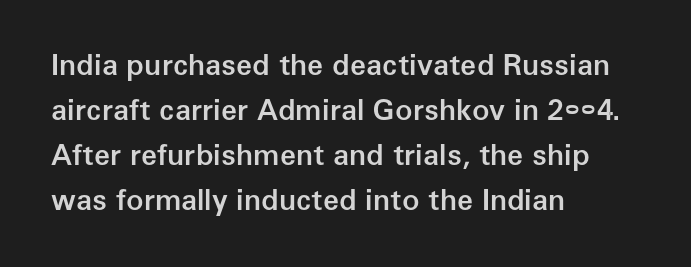
The image shows 29 px semibold sans-serif type, upright; set left-aligned, normal line spacing (1.55x), normal letter spacing, not underlined; low stroke contrast and a medium x-height.
